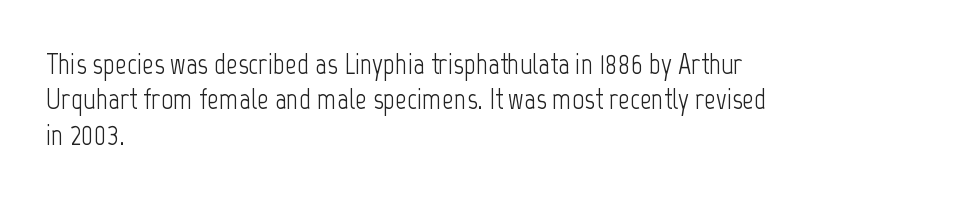
The image shows 29 px light, condensed sans-serif type, upright; set left-aligned, line spacing 1.22x, normal letter spacing, not underlined; low stroke contrast and a medium x-height.
